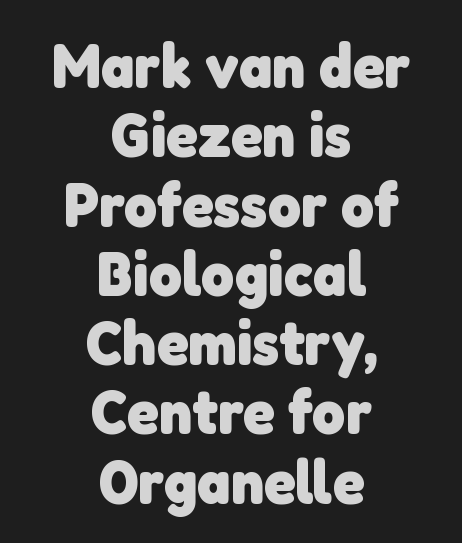
{"serif": "no", "bold": "yes", "weight": "heavy", "width": "normal", "stroke_contrast": "low", "x_height": "medium", "monospaced": "no", "underline": "no", "align": "center", "line_spacing": "tight", "line_spacing_ratio": 1.1, "letter_spacing": "normal", "letter_spacing_em": 0.0, "glyph_px": 63}
